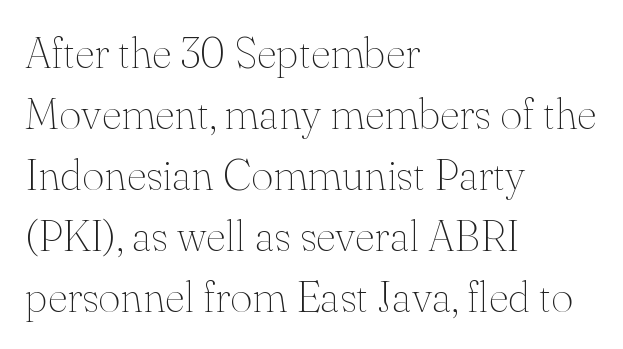
The image shows 43 px thin serif type, upright; set left-aligned, normal line spacing (1.42x), normal letter spacing, not underlined; medium stroke contrast and a small x-height.
